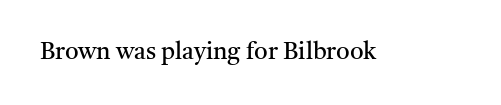
The image shows 24 px text type, upright; set normal letter spacing, not underlined.
